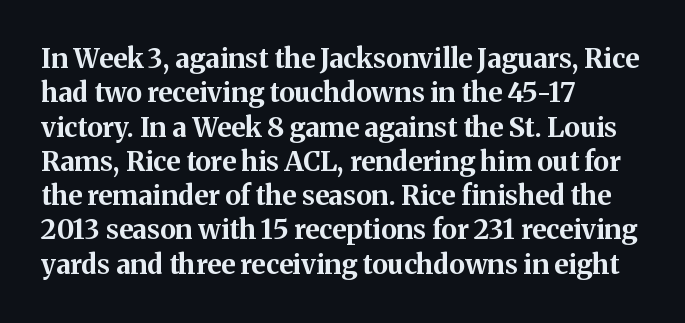
A typesetter would mark this as roman, not italic. Does the copy run flush right? No — it runs flush left. These words are printed bold, with thick strokes throughout. Successive baselines arrive at the customary interval. Caption: standard tracking, unaltered.
